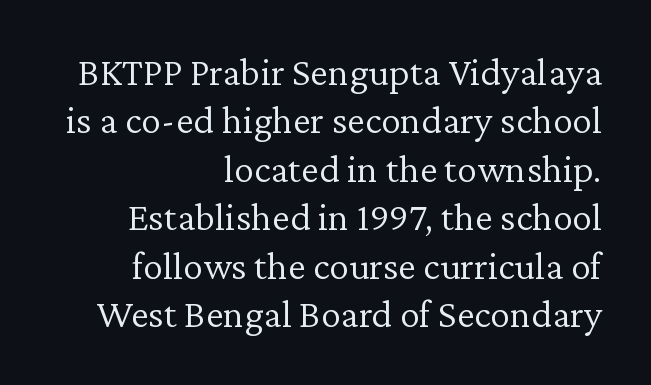
The image shows 40 px light serif type, upright; set right-aligned, line spacing 1.21x, normal letter spacing, not underlined; low stroke contrast and a medium x-height.
